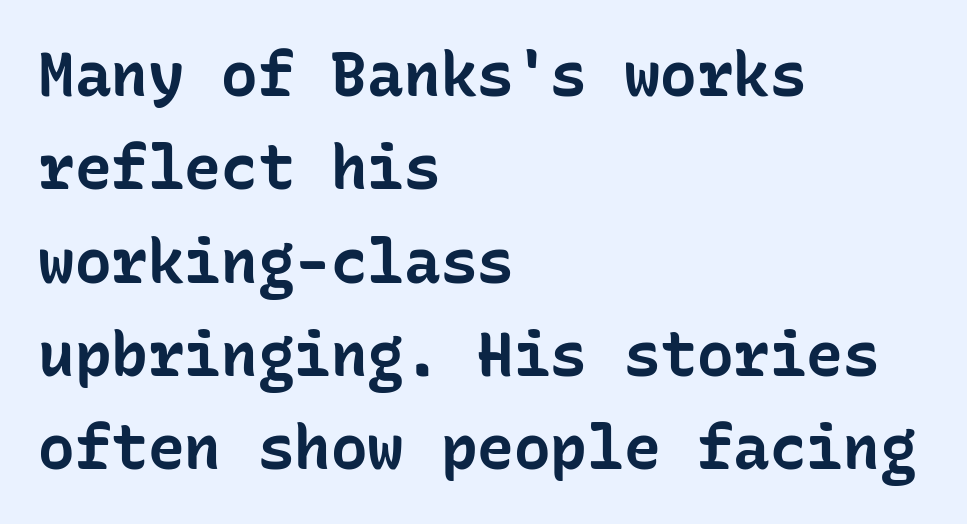
Typesetter's note: full bold, strokes at maximum text heaviness. The letterforms sit shoulder to shoulder at normal distance. Serif or sans? Sans — the stroke terminals are bare. If you drew a line through each stem, it would be perfectly vertical.
